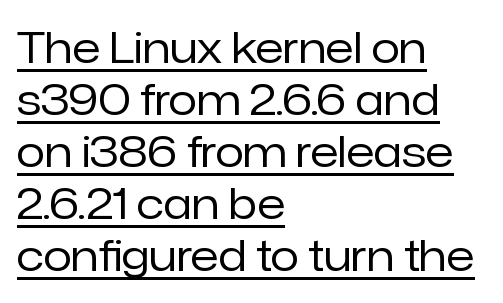
The image shows 42 px regular-weight sans-serif type, upright; set left-aligned, line spacing 1.24x, normal letter spacing, underlined; low stroke contrast and a medium x-height.
